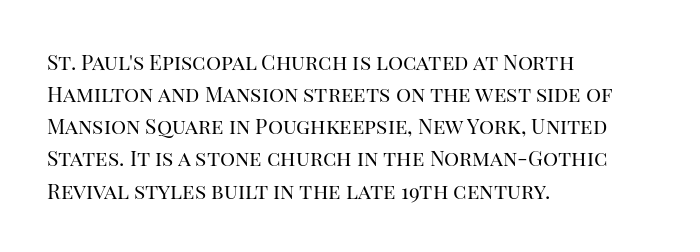
{"italic": "no", "bold": "no", "underline": "no", "align": "left", "line_spacing": "normal", "line_spacing_ratio": 1.53, "letter_spacing": "normal", "letter_spacing_em": 0.0, "glyph_px": 21}
